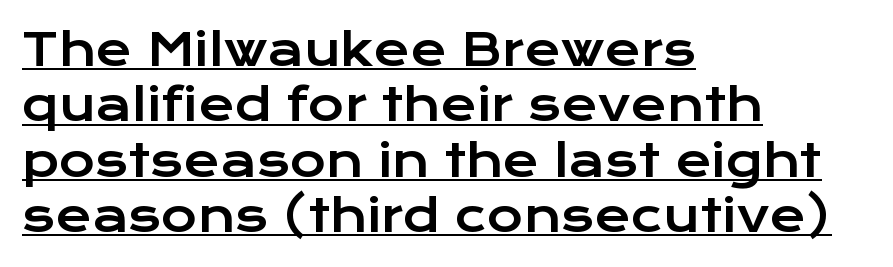
The image shows 44 px wide sans-serif type, upright; set left-aligned, normal line spacing (1.26x), normal letter spacing, underlined; low stroke contrast and a medium x-height.
